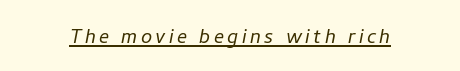
Q: Is the text bold? A: No.
Q: Is the text italic (slanted)? A: Yes, it leans right by about 11 degrees.
Q: Is the text underlined? A: Yes.
